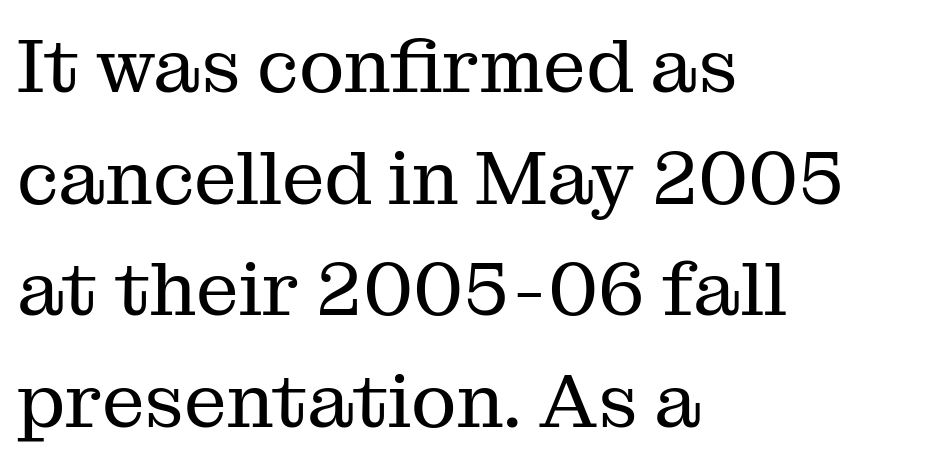
Q: Is the text bold? A: No.
Q: Is the text italic (slanted)? A: No, it is upright.
Q: Is the typeface a serif or a sans-serif typeface? A: Serif.
Q: Is the text underlined? A: No.
Q: How is the paragraph aligned? A: Left-aligned.
Q: Is the spacing between letters normal or unusually wide? A: Normal.
Q: Is the spacing between lines tight, normal or loose? A: Normal.
Q: Width (condensed, normal, or wide)? A: Normal.
Q: Stroke contrast? A: Medium.
Q: x-height? A: Medium.
Q: Monospaced? A: No.
